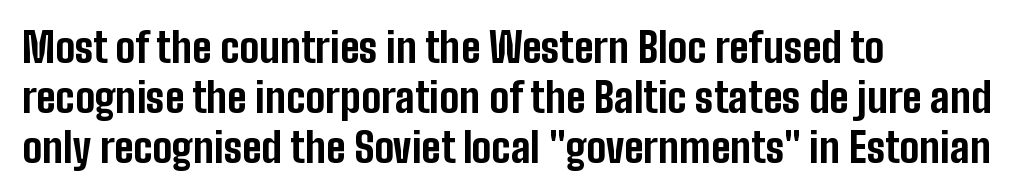
Q: Is the text bold? A: Yes.
Q: Is the text italic (slanted)? A: No, it is upright.
Q: Is the typeface a serif or a sans-serif typeface? A: Sans-serif.
Q: Is the text underlined? A: No.
Q: How is the paragraph aligned? A: Left-aligned.
Q: Is the spacing between letters normal or unusually wide? A: Normal.
Q: Width (condensed, normal, or wide)? A: Condensed.
Q: Stroke contrast? A: Low.
Q: x-height? A: Medium.
Q: Monospaced? A: No.
